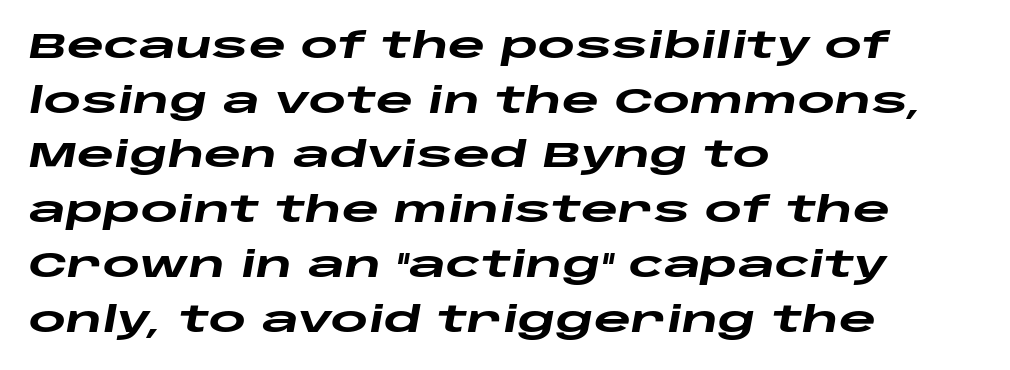
The image shows 36 px heavy, wide type, italic (leaning right); set left-aligned, normal line spacing (1.52x), normal letter spacing, not underlined; low stroke contrast and a large x-height.
